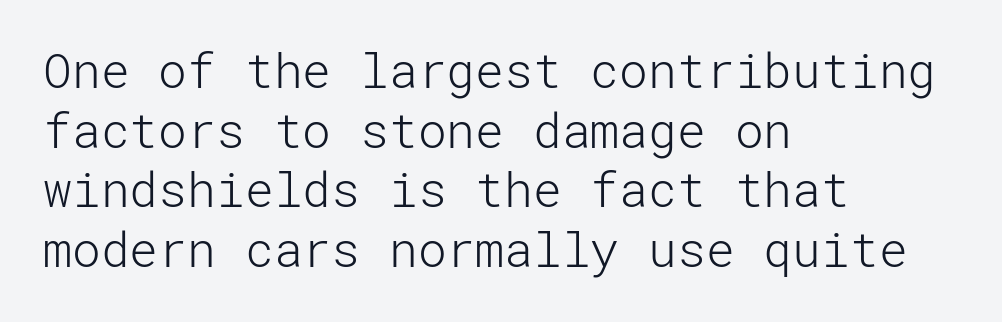
Q: Is the text bold? A: No.
Q: Is the text italic (slanted)? A: No, it is upright.
Q: Is the typeface a serif or a sans-serif typeface? A: Sans-serif.
Q: Is the text underlined? A: No.
Q: How is the paragraph aligned? A: Left-aligned.
Q: Is the spacing between letters normal or unusually wide? A: Normal.
Q: Width (condensed, normal, or wide)? A: Normal.
Q: Stroke contrast? A: Low.
Q: x-height? A: Medium.
